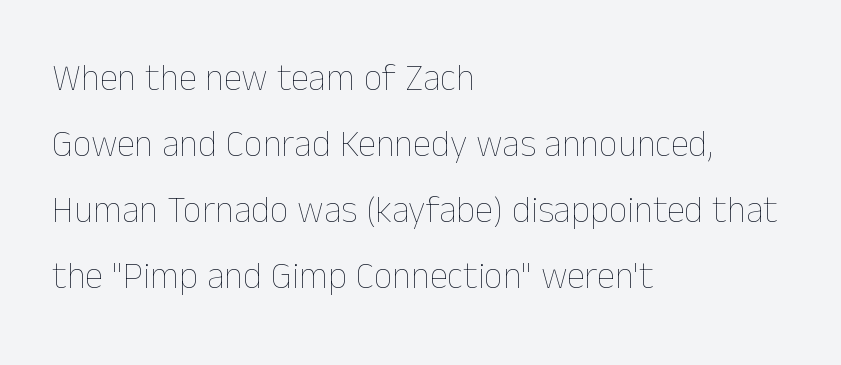
Q: Is the text bold? A: No.
Q: Is the text italic (slanted)? A: No, it is upright.
Q: Is the text underlined? A: No.
Q: How is the paragraph aligned? A: Left-aligned.
Q: Is the spacing between letters normal or unusually wide? A: Normal.
Q: Width (condensed, normal, or wide)? A: Normal.
Q: Stroke contrast? A: Low.
Q: x-height? A: Medium.
Q: Monospaced? A: No.
